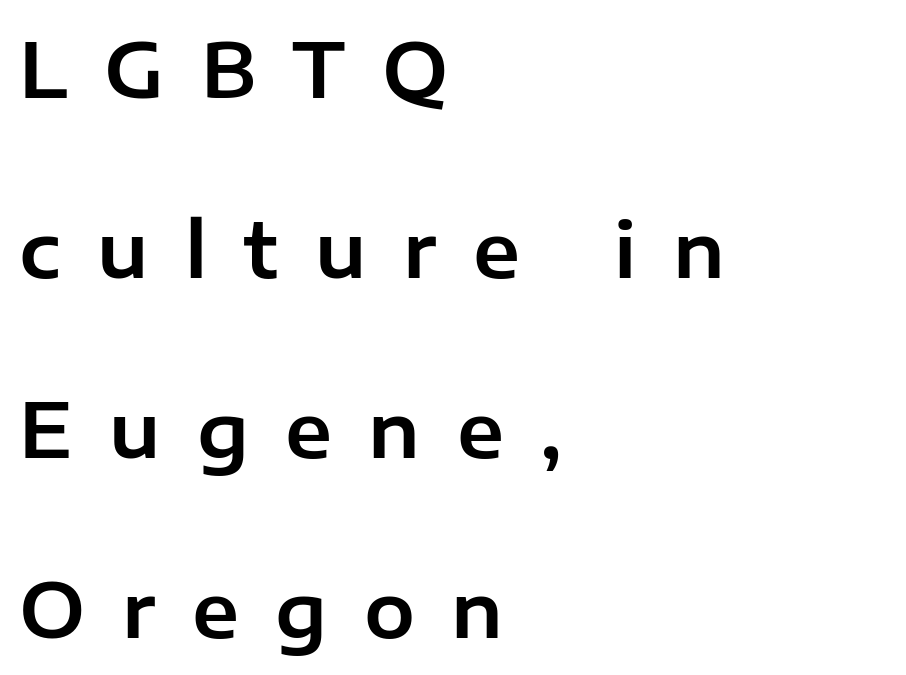
{"serif": "no", "italic": "no", "width": "normal", "stroke_contrast": "low", "x_height": "medium", "monospaced": "no", "underline": "no", "align": "left", "line_spacing": "loose", "line_spacing_ratio": 2.37, "letter_spacing": "wide", "letter_spacing_em": 0.48, "glyph_px": 76}
